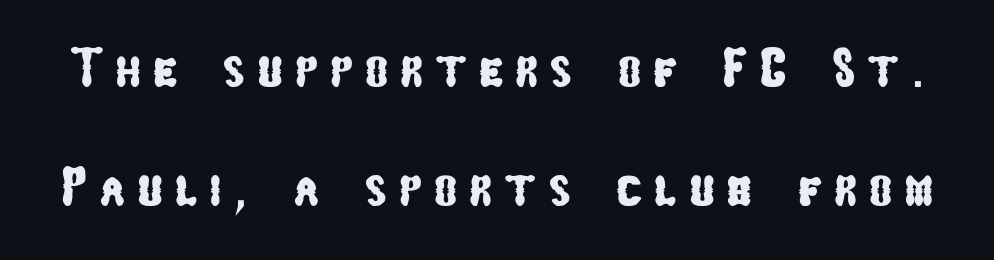
Q: Is the typeface a serif or a sans-serif typeface? A: Sans-serif.
Q: Is the text underlined? A: No.
Q: Is the spacing between letters normal or unusually wide? A: Unusually wide.
Q: Is the spacing between lines tight, normal or loose? A: Loose.
Q: Width (condensed, normal, or wide)? A: Condensed.
Q: Stroke contrast? A: Low.
Q: x-height? A: Medium.
Q: Monospaced? A: No.
